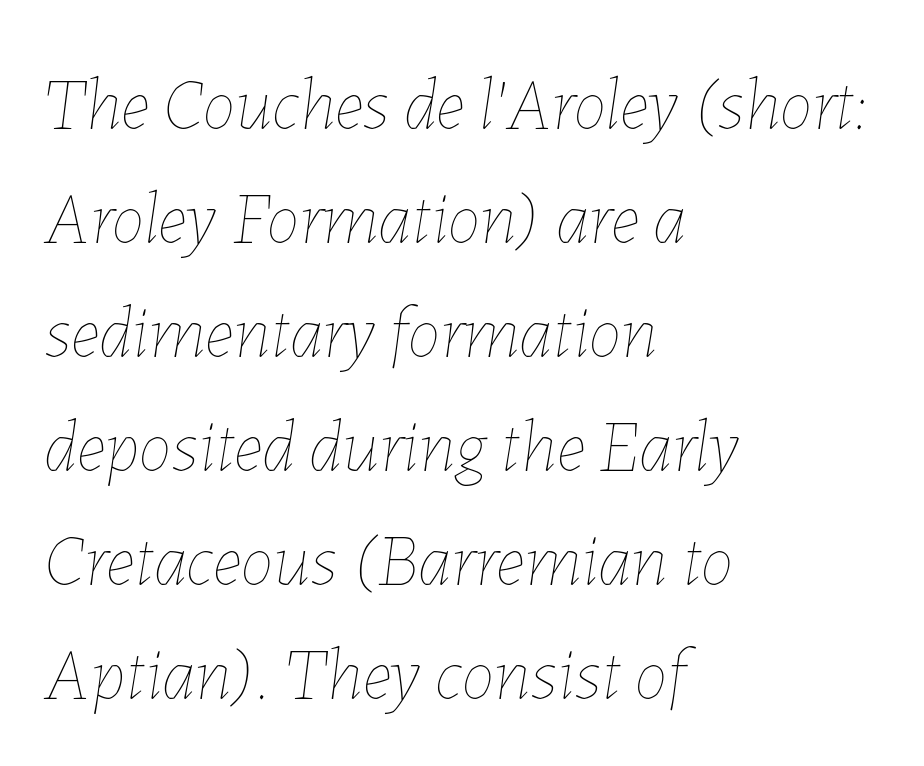
{"italic": "yes", "lean": "right", "slant_degrees": 7, "bold": "no", "weight": "thin", "width": "normal", "stroke_contrast": "low", "x_height": "medium", "monospaced": "no", "underline": "no", "align": "left", "line_spacing": "normal", "line_spacing_ratio": 1.54, "letter_spacing": "normal", "letter_spacing_em": 0.0, "glyph_px": 74}
